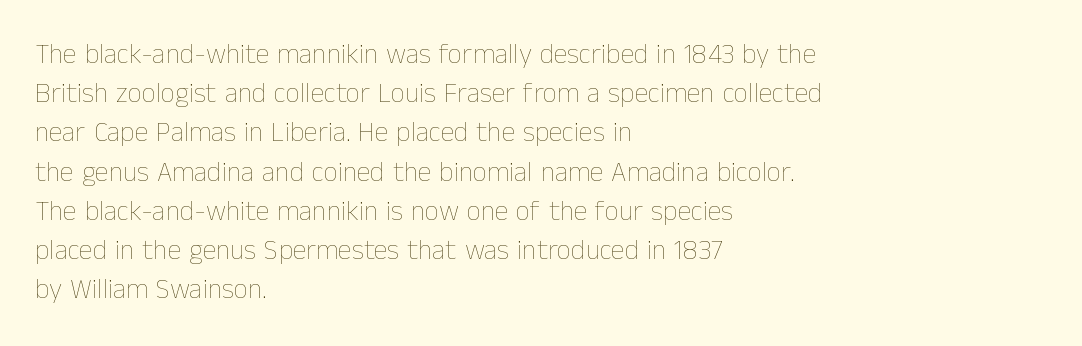
Anything drawn beneath the words? Only blank space. These lines are set flush left with a ragged right edge. Is the type heavy? It reads as light-to-regular instead. Do the characters align in a grid? No, the font is proportional. The type sits square on the baseline with zero lean.
